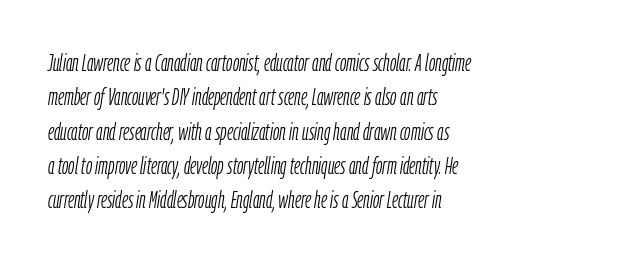
The image shows 23 px text type, italic (leaning right); set left-aligned, normal line spacing (1.49x), normal letter spacing, not underlined.
